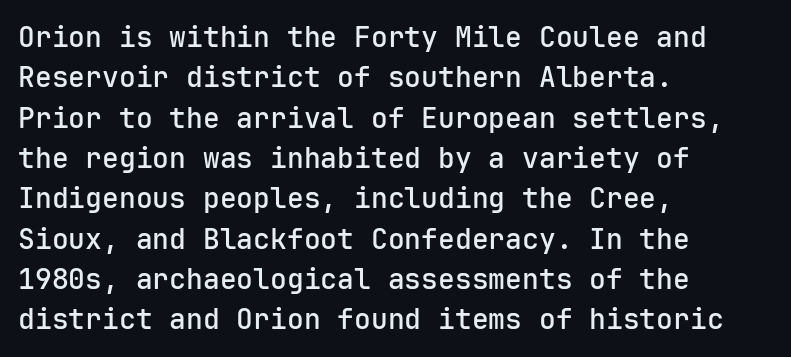
Q: Is the text bold? A: Semi-bold.
Q: Is the text italic (slanted)? A: No, it is upright.
Q: Is the typeface a serif or a sans-serif typeface? A: Sans-serif.
Q: Is the text underlined? A: No.
Q: How is the paragraph aligned? A: Left-aligned.
Q: Is the spacing between letters normal or unusually wide? A: Normal.
Q: Is the spacing between lines tight, normal or loose? A: Normal.
Q: Width (condensed, normal, or wide)? A: Normal.
Q: Stroke contrast? A: Low.
Q: x-height? A: Medium.
Q: Monospaced? A: Yes.
